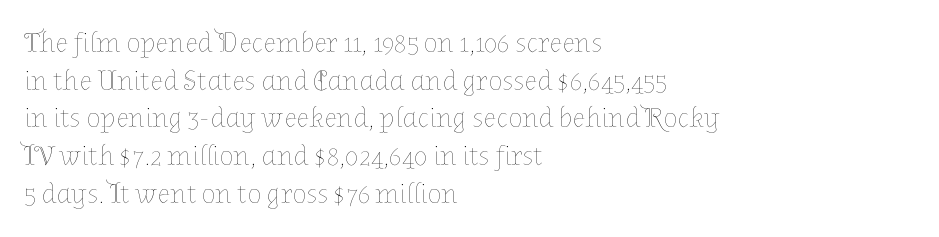
{"italic": "no", "bold": "no", "weight": "thin", "width": "normal", "stroke_contrast": "low", "x_height": "medium", "monospaced": "no", "underline": "no", "align": "left", "line_spacing": "normal", "line_spacing_ratio": 1.3, "letter_spacing": "normal", "letter_spacing_em": 0.0, "glyph_px": 29}
